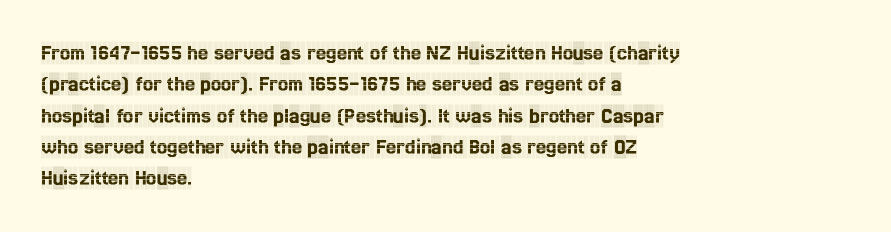
The image shows 23 px text type, upright; set left-aligned, normal line spacing (1.36x), normal letter spacing, not underlined.
